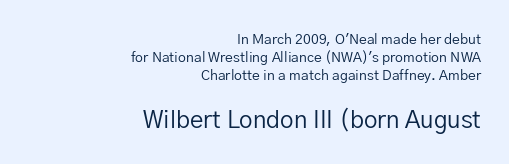
Q: Is the text bold? A: No.
Q: Is the text italic (slanted)? A: No, it is upright.
Q: Is the text underlined? A: No.
Q: How is the paragraph aligned? A: Right-aligned.
Q: Is the spacing between letters normal or unusually wide? A: Normal.
Q: Is the spacing between lines tight, normal or loose? A: Normal.
Q: Which block of text is set in a larger size, the first (top) or the second (bottom)? A: The second (bottom) one.
